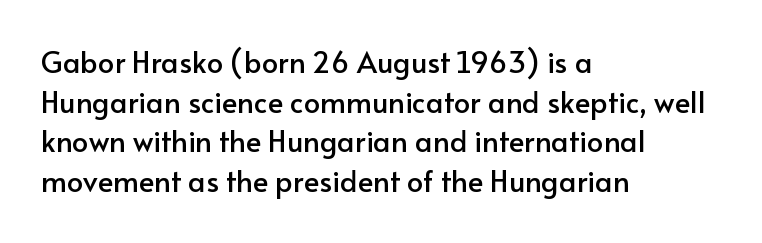
The designer left line spacing at the default. Just letters on the line, the space beneath them empty. Honestly, the letter spacing is just normal — you wouldn't notice it. Do the letters lean? They stand straight. Character widths vary here, with narrow letters taking less room than wide ones. Horizontally, the lines are justified to the leading edge only.
